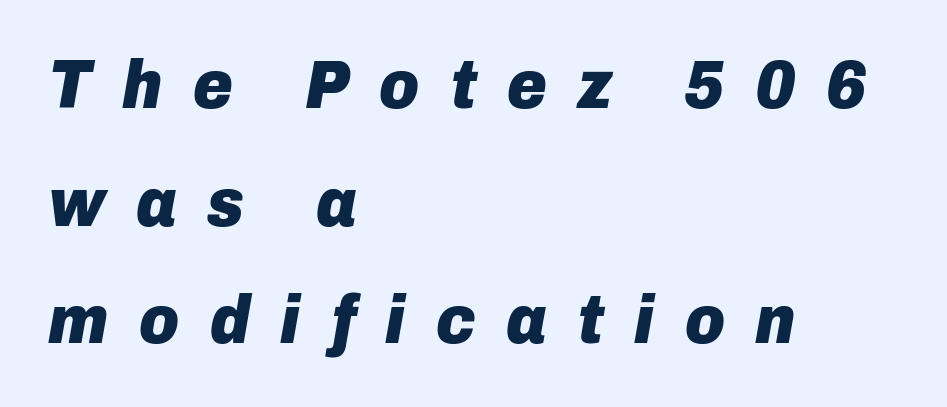
Q: Is the text bold? A: Yes.
Q: Is the text italic (slanted)? A: Yes, it leans right by about 10 degrees.
Q: Is the text underlined? A: No.
Q: How is the paragraph aligned? A: Left-aligned.
Q: Is the spacing between letters normal or unusually wide? A: Unusually wide.
Q: Width (condensed, normal, or wide)? A: Normal.
Q: Stroke contrast? A: Low.
Q: x-height? A: Medium.
Q: Monospaced? A: No.
